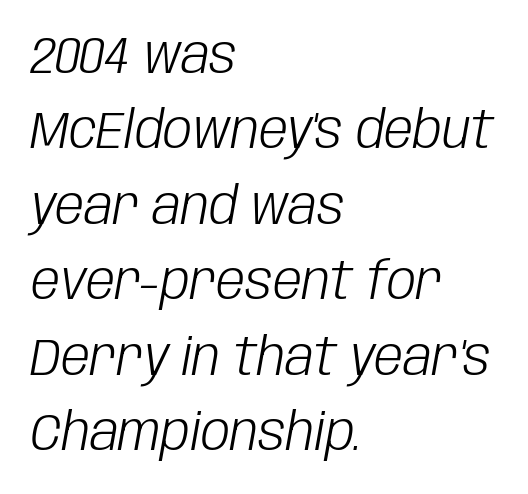
{"italic": "yes", "lean": "right", "slant_degrees": 10, "bold": "no", "weight": "light", "width": "condensed", "stroke_contrast": "low", "x_height": "large", "monospaced": "no", "underline": "no", "align": "left", "line_spacing": "normal", "line_spacing_ratio": 1.45, "letter_spacing": "normal", "letter_spacing_em": 0.0, "glyph_px": 52}
